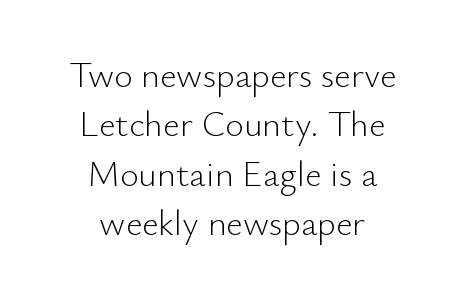
Q: Is the text bold? A: No.
Q: Is the text italic (slanted)? A: No, it is upright.
Q: Is the typeface a serif or a sans-serif typeface? A: Sans-serif.
Q: Is the text underlined? A: No.
Q: How is the paragraph aligned? A: Centered.
Q: Is the spacing between letters normal or unusually wide? A: Normal.
Q: Is the spacing between lines tight, normal or loose? A: Normal.
Q: Width (condensed, normal, or wide)? A: Normal.
Q: Stroke contrast? A: Low.
Q: x-height? A: Small.
Q: Monospaced? A: No.
